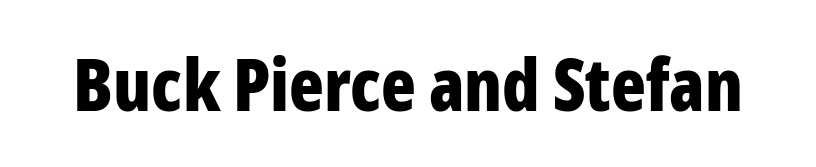
The image shows 72 px bold, condensed sans-serif type, upright; set normal letter spacing, not underlined; low stroke contrast and a medium x-height.
